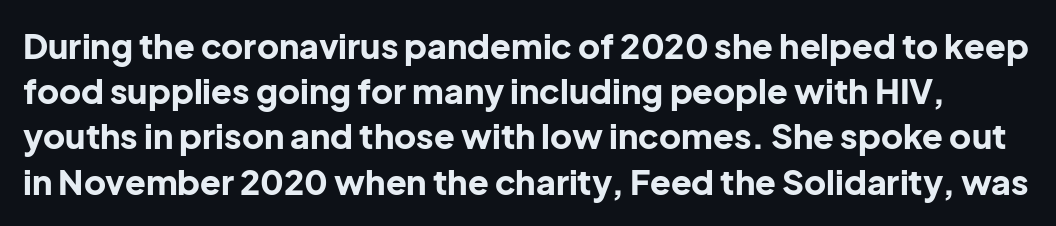
The strip under each line holds only bare page. You'd pick this weight for a headline — it's a proper bold. You can tell it's not italic because the verticals are truly vertical. Character widths vary here, with narrow letters taking less room than wide ones. Check where the strokes stop: nothing finishes them off — pure sans.
